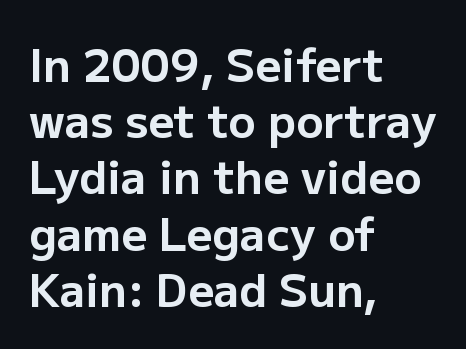
{"serif": "no", "italic": "no", "bold": "yes", "weight": "bold", "width": "normal", "stroke_contrast": "low", "x_height": "medium", "monospaced": "no", "underline": "no", "align": "left", "line_spacing": "normal", "line_spacing_ratio": 1.25, "letter_spacing": "normal", "letter_spacing_em": 0.0, "glyph_px": 45}
